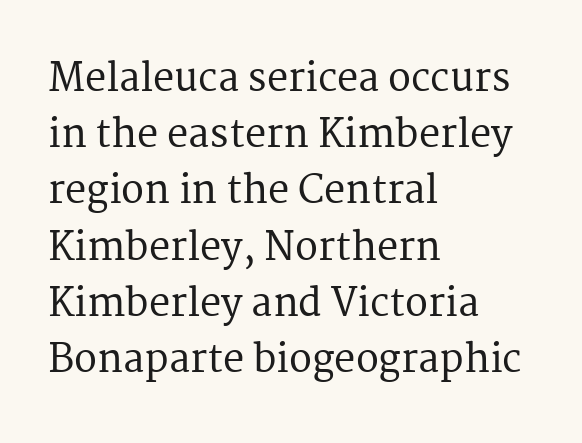
The image shows 38 px serif type, upright; set left-aligned, normal line spacing (1.48x), normal letter spacing, not underlined; medium stroke contrast and a medium x-height.
